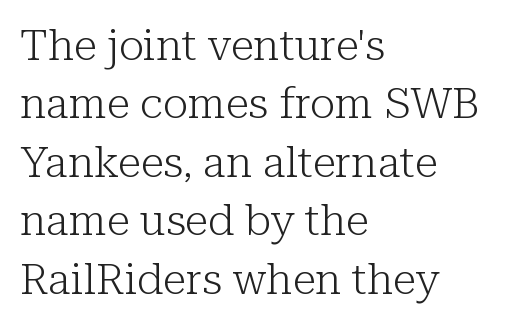
The image shows 43 px light serif type, upright; set left-aligned, normal line spacing (1.36x), normal letter spacing, not underlined; low stroke contrast and a medium x-height.
